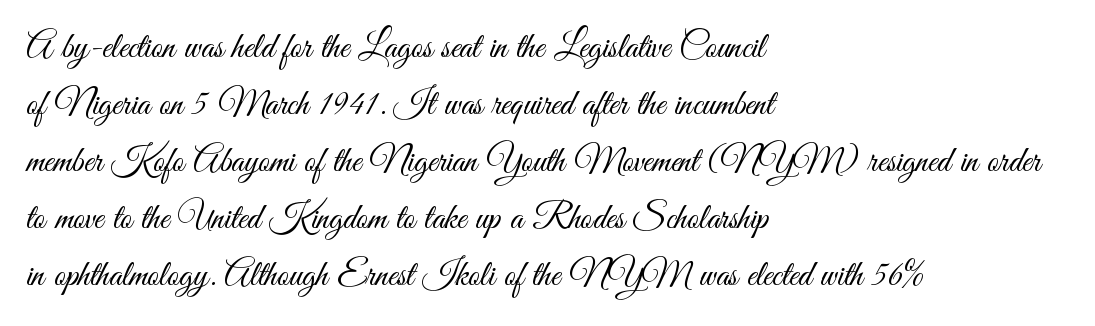
Q: Is the text bold? A: No.
Q: Is the text italic (slanted)? A: Yes.
Q: Is the typeface a serif or a sans-serif typeface? A: Sans-serif.
Q: Is the text underlined? A: No.
Q: How is the paragraph aligned? A: Left-aligned.
Q: Is the spacing between letters normal or unusually wide? A: Normal.
Q: Is the spacing between lines tight, normal or loose? A: Normal.
Q: Width (condensed, normal, or wide)? A: Condensed.
Q: Stroke contrast? A: Medium.
Q: x-height? A: Small.
Q: Monospaced? A: No.
